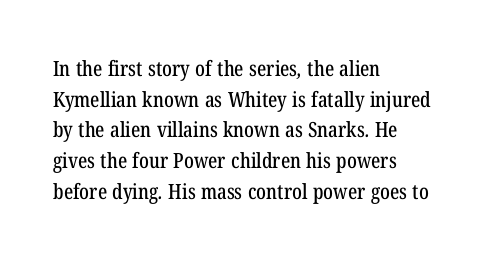
{"underline": "no", "align": "left", "line_spacing": "normal", "line_spacing_ratio": 1.46, "letter_spacing": "normal", "letter_spacing_em": 0.0, "glyph_px": 21}
